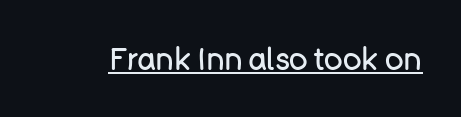
Q: Is the text bold? A: No.
Q: Is the text italic (slanted)? A: No, it is upright.
Q: Is the typeface a serif or a sans-serif typeface? A: Sans-serif.
Q: Is the text underlined? A: Yes.
Q: Is the spacing between letters normal or unusually wide? A: Normal.
Q: Width (condensed, normal, or wide)? A: Normal.
Q: Stroke contrast? A: Low.
Q: x-height? A: Large.
Q: Monospaced? A: No.
